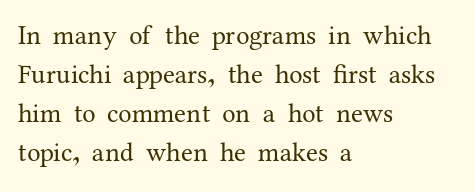
The image shows 27 px text type, upright; set left-aligned, normal line spacing (1.44x), normal letter spacing, not underlined.
